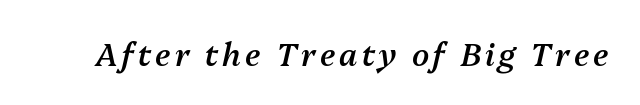
You could not count columns in this text — the font is proportionally spaced. Lines of text with bare space underneath. Looking at the ascenders, they clearly lean. The sample has been set in demibold, a notch under bold.
